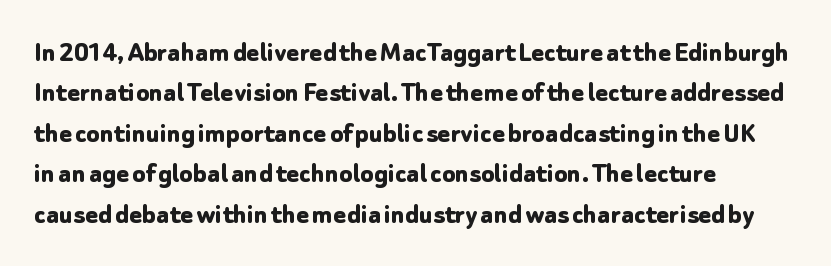
The image shows 30 px bold sans-serif type, upright; set left-aligned, normal line spacing (1.35x), normal letter spacing, not underlined; low stroke contrast and a medium x-height.
